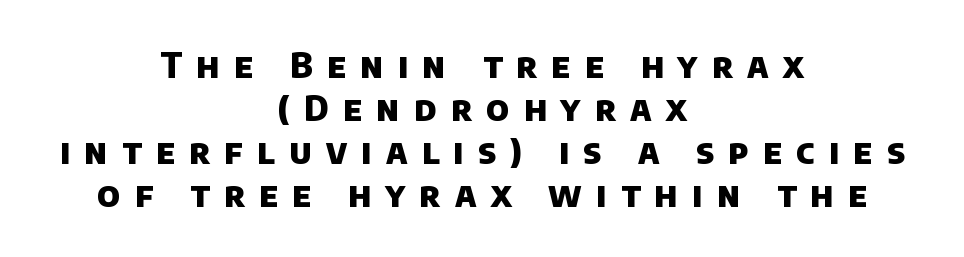
This sample uses expanded letter spacing, leaving extra air between glyphs. The rendering uses natural spacing where letterforms have individual widths. Horizontally, the lines are justified to the midpoint only. Honestly, there is no underline to notice here at all. The type family on display is of the sans-serif kind.
